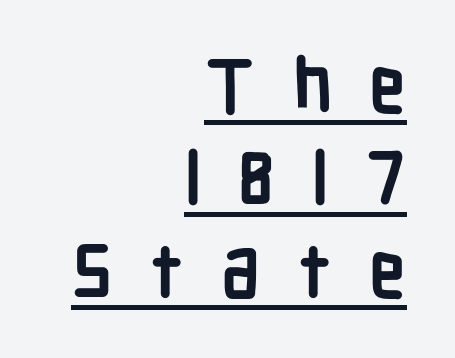
The image shows 74 px semibold, condensed sans-serif type, upright; set right-aligned, normal line spacing (1.25x), unusually wide letter spacing (+0.5 em), underlined; low stroke contrast and a medium x-height.
